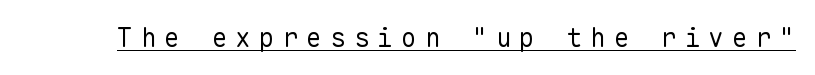
Ordinary non-slanted type is in use. Glance below the letters and you will spot a drawn line. No letter is thick-stroked: the sample isn't bold. Does extra space separate the letters? Yes, quite a lot of it.
